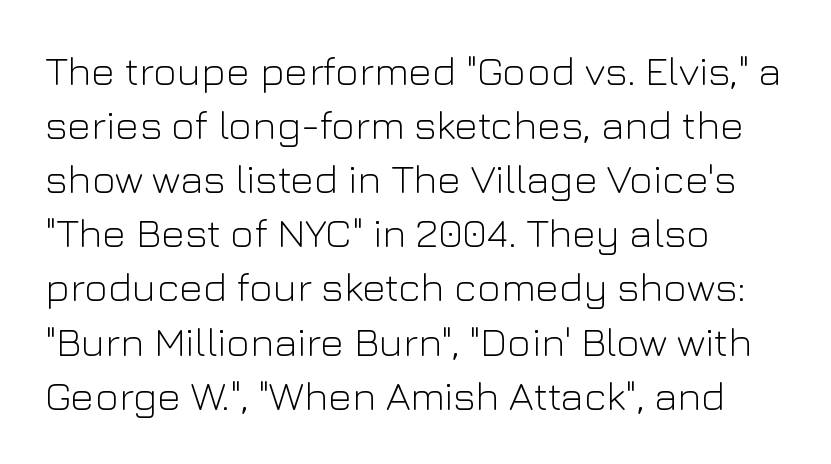
The image shows 41 px light sans-serif type, upright; set left-aligned, normal line spacing (1.32x), normal letter spacing, not underlined; low stroke contrast and a medium x-height.
